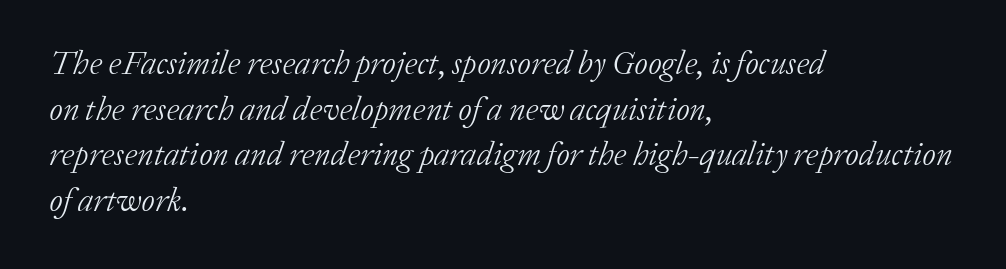
The image shows 33 px light serif type, italic (leaning right); set left-aligned, normal line spacing (1.38x), normal letter spacing, not underlined; low stroke contrast and a medium x-height.
